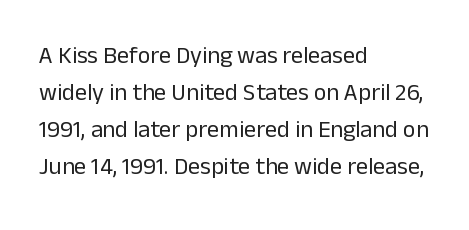
Vertical strokes here are truly vertical. Every row of glyphs begins at an identical x-position on the left. Between one letter and the next there's only the usual sliver of space. Only glyphs here, with clear space below each row.
